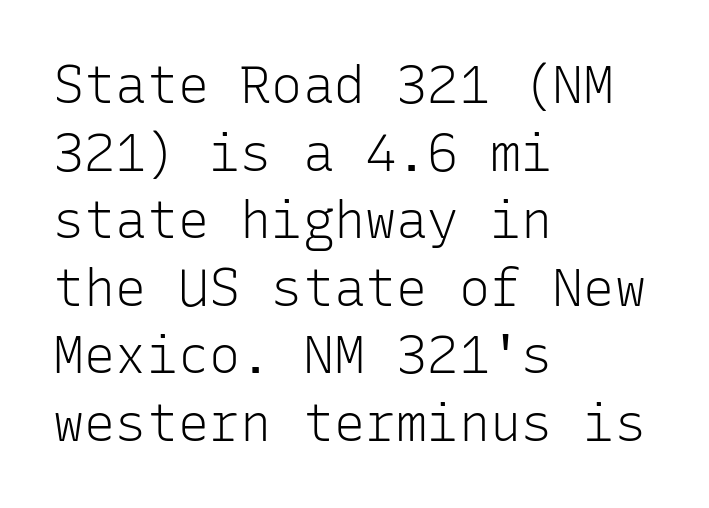
Do the characters align in a grid? Yes, the font is monospaced. Rendered with straight, roman letterforms. The horizontal fit of the characters is conventional and even. In terms of letterform style, serifs are entirely absent. The space between consecutive lines is moderate. Caption: face not bold, strokes unweighted.
